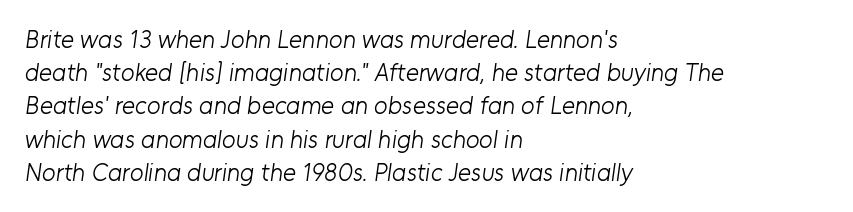
{"bold": "no", "underline": "no", "align": "left", "line_spacing": "normal", "line_spacing_ratio": 1.33, "letter_spacing": "normal", "letter_spacing_em": 0.0, "glyph_px": 25}
